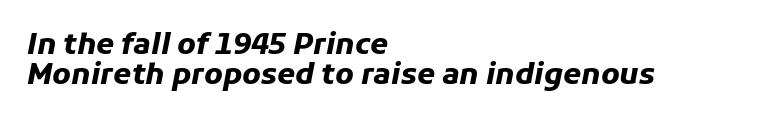
The image shows 29 px heavy type, italic (leaning right); set left-aligned, tight line spacing (1.05x), normal letter spacing, not underlined; low stroke contrast and a medium x-height.
